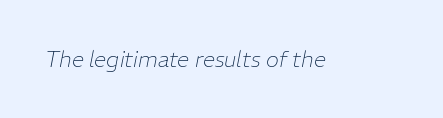
{"italic": "yes", "lean": "right", "slant_degrees": 11, "bold": "no", "underline": "no", "letter_spacing": "normal", "letter_spacing_em": 0.0, "glyph_px": 22}
